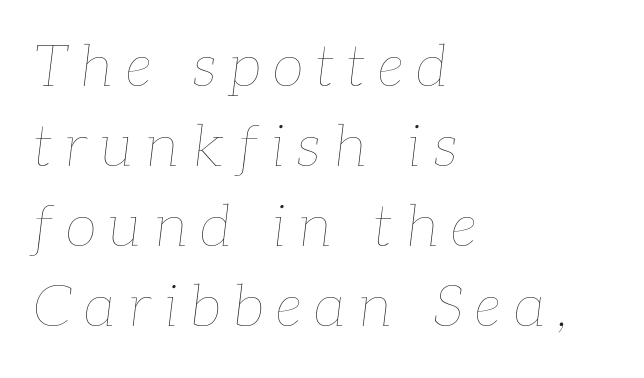
The image shows 58 px thin type, italic (leaning right); set left-aligned, normal line spacing (1.38x), unusually wide letter spacing (+0.22 em), not underlined; low stroke contrast and a medium x-height.
